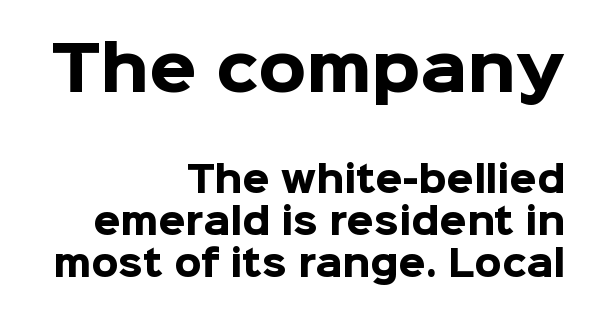
{"serif": "no", "italic": "no", "bold": "yes", "weight": "heavy", "width": "normal", "stroke_contrast": "low", "x_height": "medium", "monospaced": "no", "underline": "no", "align": "right", "line_spacing_ratio": 1.2, "letter_spacing": "normal", "letter_spacing_em": 0.0, "larger_block": "first", "size_ratio": 1.74, "glyph_px": 61}
